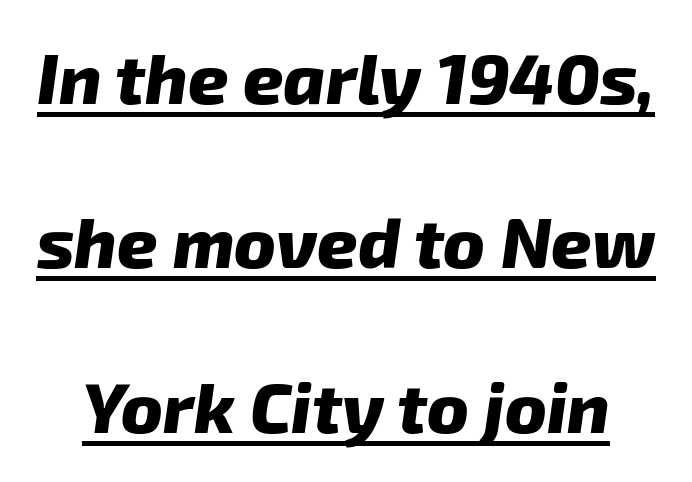
Q: Is the text bold? A: Yes.
Q: Is the text italic (slanted)? A: Yes, it leans right by about 8 degrees.
Q: Is the text underlined? A: Yes.
Q: Is the spacing between letters normal or unusually wide? A: Normal.
Q: Is the spacing between lines tight, normal or loose? A: Loose.
Q: Width (condensed, normal, or wide)? A: Normal.
Q: Stroke contrast? A: Low.
Q: x-height? A: Medium.
Q: Monospaced? A: No.
